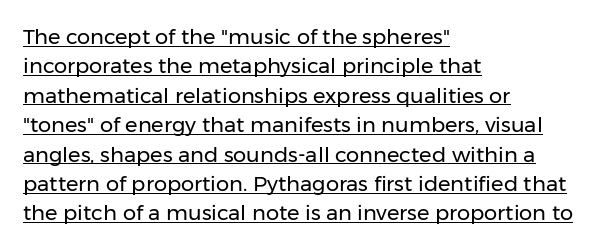
Q: Is the text bold? A: No.
Q: Is the text italic (slanted)? A: No, it is upright.
Q: Is the text underlined? A: Yes.
Q: How is the paragraph aligned? A: Left-aligned.
Q: Is the spacing between letters normal or unusually wide? A: Normal.
Q: Is the spacing between lines tight, normal or loose? A: Normal.
